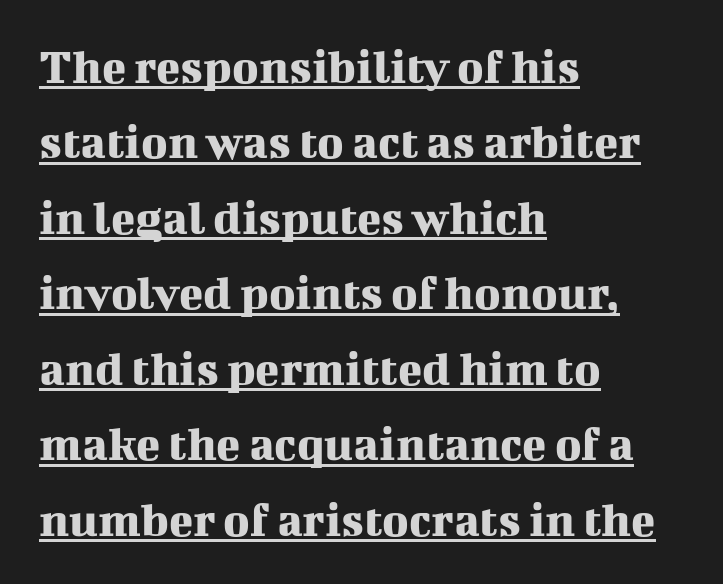
It's the straight-up-and-down kind of type. Leading: standard. Underlining? Definitely there. The setting favours the left margin, as ordinary paragraphs usually do.
